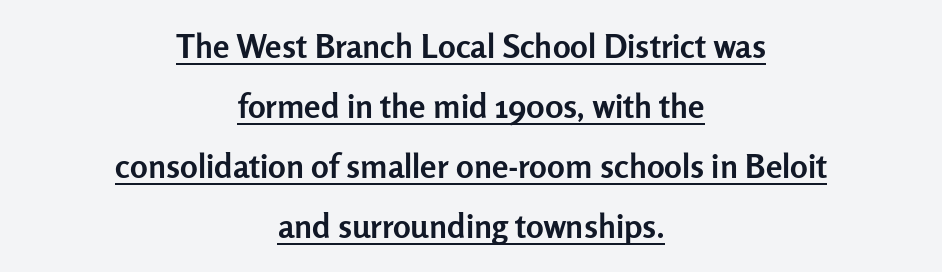
{"serif": "no", "italic": "no", "bold": "yes", "weight": "semibold", "width": "normal", "stroke_contrast": "low", "x_height": "medium", "monospaced": "no", "underline": "yes", "align": "center", "line_spacing_ratio": 1.82, "letter_spacing": "normal", "letter_spacing_em": 0.0, "glyph_px": 33}
